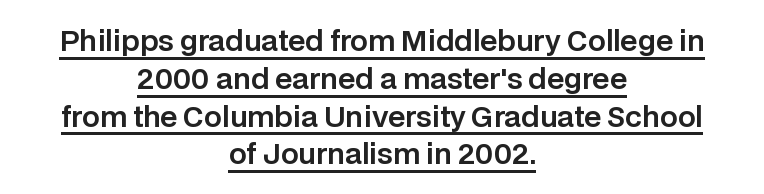
Q: Is the text italic (slanted)? A: No, it is upright.
Q: Is the typeface a serif or a sans-serif typeface? A: Sans-serif.
Q: Is the text underlined? A: Yes.
Q: How is the paragraph aligned? A: Centered.
Q: Is the spacing between letters normal or unusually wide? A: Normal.
Q: Is the spacing between lines tight, normal or loose? A: Normal.
Q: Width (condensed, normal, or wide)? A: Normal.
Q: Stroke contrast? A: Low.
Q: x-height? A: Large.
Q: Monospaced? A: No.
